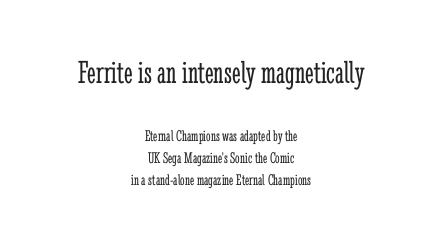
{"serif": "yes", "italic": "no", "bold": "no", "weight": "light", "width": "condensed", "stroke_contrast": "low", "x_height": "medium", "monospaced": "no", "underline": "no", "align": "center", "line_spacing": "normal", "line_spacing_ratio": 1.4, "letter_spacing": "normal", "letter_spacing_em": 0.0, "larger_block": "first", "size_ratio": 2.06, "glyph_px": 33}
